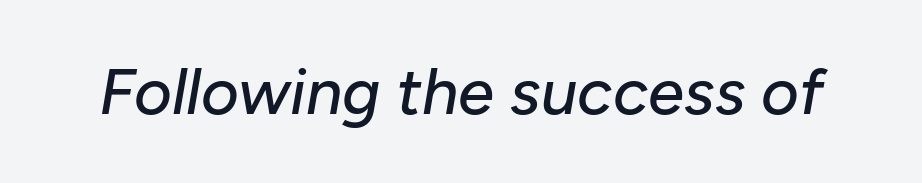
{"italic": "yes", "lean": "right", "slant_degrees": 10, "width": "normal", "stroke_contrast": "low", "x_height": "medium", "monospaced": "no", "underline": "no", "letter_spacing": "normal", "letter_spacing_em": 0.0, "glyph_px": 65}
